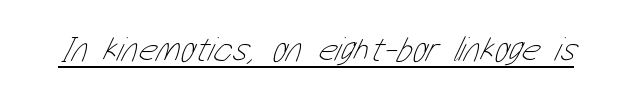
{"bold": "no", "weight": "thin", "width": "condensed", "stroke_contrast": "low", "x_height": "medium", "monospaced": "no", "underline": "yes", "letter_spacing": "normal", "letter_spacing_em": 0.0, "glyph_px": 35}
